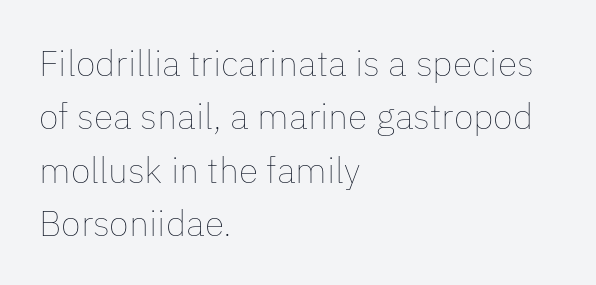
{"italic": "no", "bold": "no", "weight": "thin", "width": "normal", "stroke_contrast": "low", "x_height": "medium", "monospaced": "no", "underline": "no", "align": "left", "line_spacing": "normal", "line_spacing_ratio": 1.48, "letter_spacing": "normal", "letter_spacing_em": 0.0, "glyph_px": 36}
